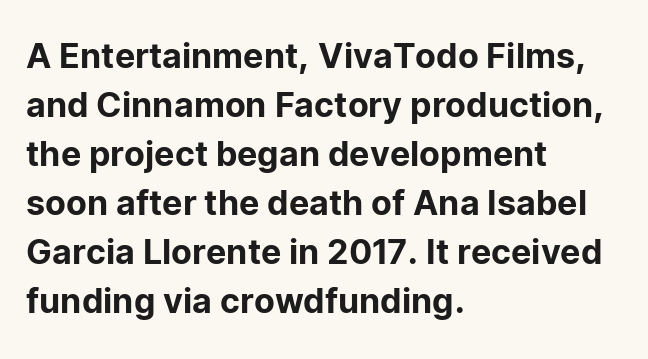
The image shows 34 px sans-serif type, upright; set left-aligned, normal line spacing (1.44x), normal letter spacing, not underlined; low stroke contrast and a medium x-height.
